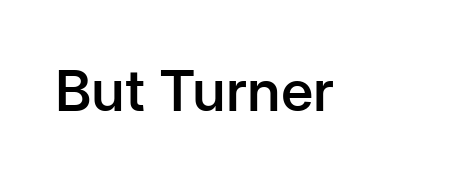
Q: Is the text bold? A: Semi-bold.
Q: Is the text italic (slanted)? A: No, it is upright.
Q: Is the typeface a serif or a sans-serif typeface? A: Sans-serif.
Q: Is the text underlined? A: No.
Q: Is the spacing between letters normal or unusually wide? A: Normal.
Q: Width (condensed, normal, or wide)? A: Normal.
Q: Stroke contrast? A: Low.
Q: x-height? A: Medium.
Q: Monospaced? A: No.
